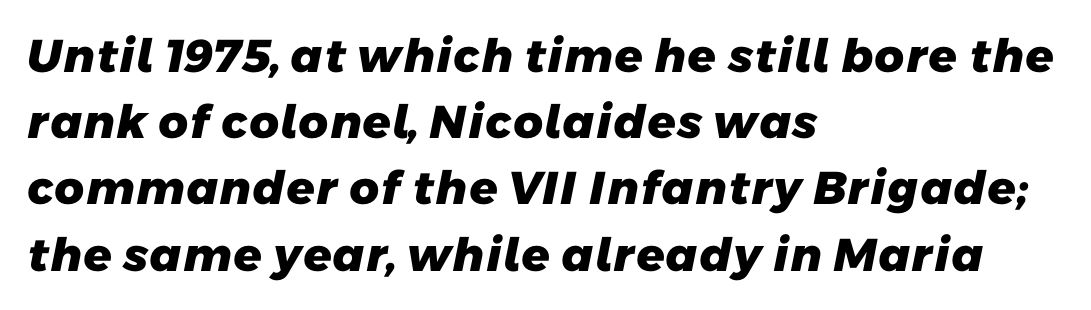
The image shows 46 px heavy sans-serif type; set left-aligned, normal line spacing (1.44x), normal letter spacing, not underlined; low stroke contrast and a medium x-height.
